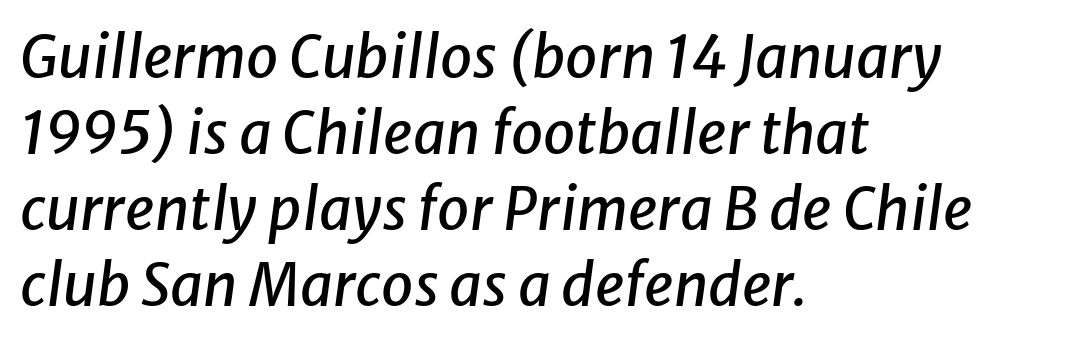
Q: Is the text italic (slanted)? A: Yes, it leans right by about 8 degrees.
Q: Is the text underlined? A: No.
Q: How is the paragraph aligned? A: Left-aligned.
Q: Is the spacing between letters normal or unusually wide? A: Normal.
Q: Is the spacing between lines tight, normal or loose? A: Normal.
Q: Width (condensed, normal, or wide)? A: Normal.
Q: Stroke contrast? A: Low.
Q: x-height? A: Medium.
Q: Monospaced? A: No.
